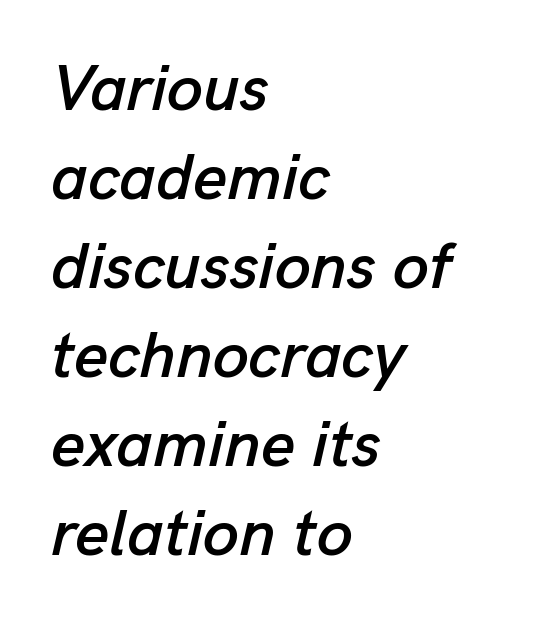
The image shows 65 px text type, italic (leaning right); set left-aligned, normal line spacing (1.37x), normal letter spacing, not underlined; low stroke contrast and a medium x-height.
